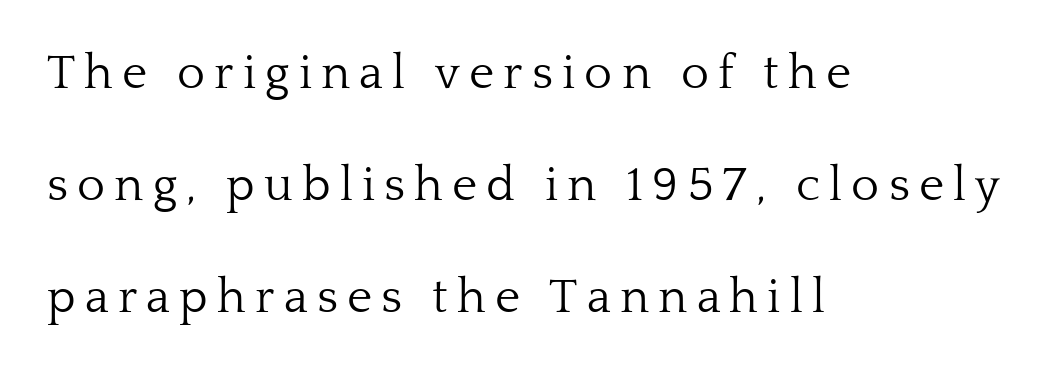
The image shows 48 px light serif type, upright; set left-aligned, loose line spacing (2.33x), not underlined; low stroke contrast and a medium x-height.
